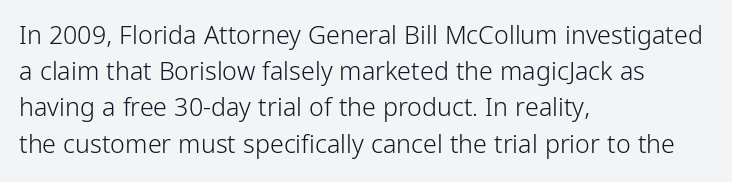
Q: Is the text bold? A: No.
Q: Is the text italic (slanted)? A: No, it is upright.
Q: Is the text underlined? A: No.
Q: How is the paragraph aligned? A: Left-aligned.
Q: Is the spacing between letters normal or unusually wide? A: Normal.
Q: Is the spacing between lines tight, normal or loose? A: Normal.
